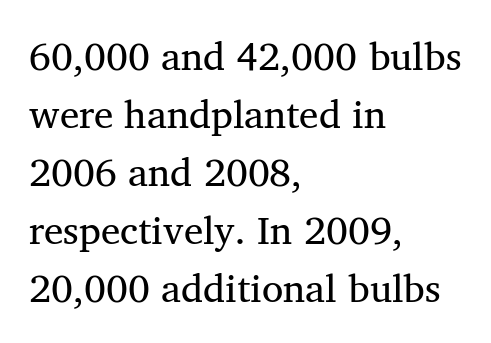
{"serif": "yes", "italic": "no", "bold": "no", "weight": "regular", "width": "normal", "stroke_contrast": "medium", "x_height": "medium", "monospaced": "no", "underline": "no", "align": "left", "line_spacing": "normal", "line_spacing_ratio": 1.49, "letter_spacing": "normal", "letter_spacing_em": 0.0, "glyph_px": 39}
